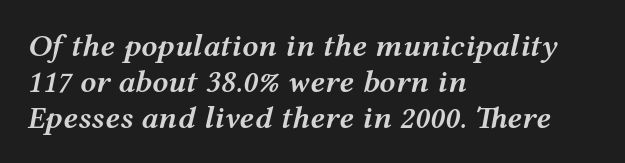
The image shows 32 px semibold, wide type, italic (leaning right); set left-aligned, tight line spacing (1.12x), normal letter spacing, not underlined; medium stroke contrast and a medium x-height.
